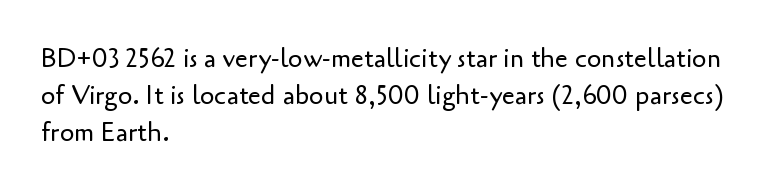
Rule under the text: the space is simply empty. The tracking reads as untouched default to a designer's eye. Compared with a typical body face, this is equally light or lighter still. A student would call this left alignment; a typographer would say flush left, rag right. The rows are spaced the way most documents space them.
